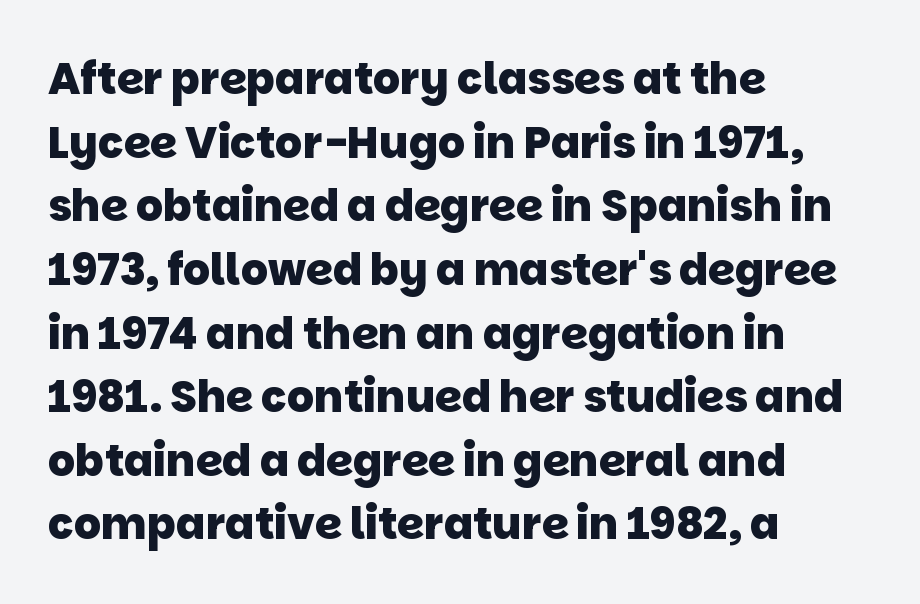
The image shows 43 px heavy sans-serif type; set left-aligned, normal line spacing (1.48x), normal letter spacing, not underlined; low stroke contrast and a large x-height.
